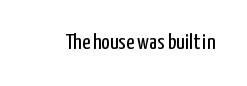
{"italic": "no", "bold": "no", "underline": "no", "letter_spacing": "normal", "letter_spacing_em": 0.0, "glyph_px": 22}
